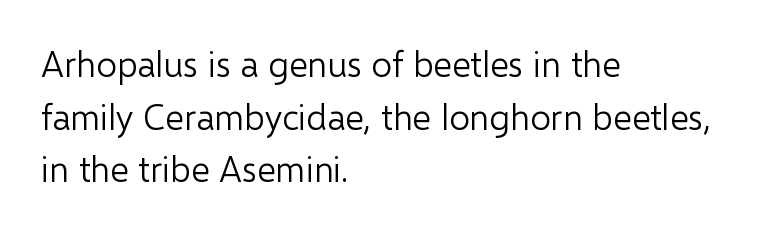
The image shows 36 px light sans-serif type, upright; set left-aligned, normal line spacing (1.46x), normal letter spacing, not underlined; low stroke contrast and a medium x-height.
